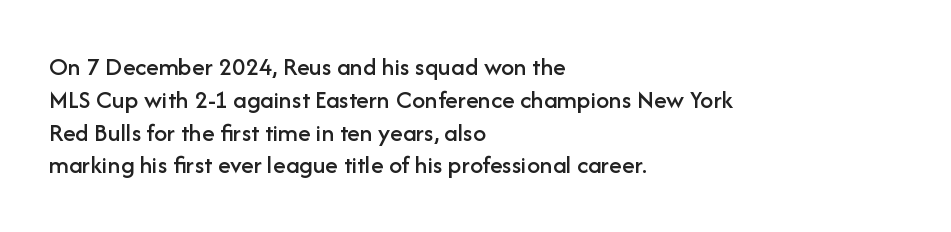
Each new line begins a customary step beneath the previous one. The passage shown is not underscored anywhere. Unlike italic type, these characters show no tilt at all. Casual observation: everything's shoved over to the left.
